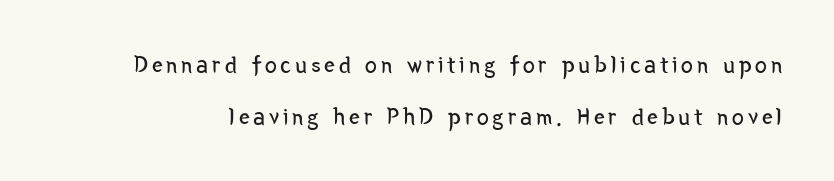
{"italic": "no", "bold": "no", "underline": "no", "line_spacing": "loose", "line_spacing_ratio": 2.16, "glyph_px": 24}
